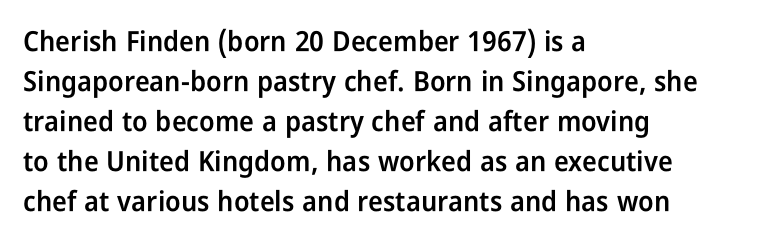
{"serif": "no", "italic": "no", "bold": "semi", "weight": "semibold", "width": "condensed", "stroke_contrast": "low", "x_height": "medium", "monospaced": "no", "underline": "no", "align": "left", "line_spacing": "normal", "line_spacing_ratio": 1.43, "letter_spacing": "normal", "letter_spacing_em": 0.0, "glyph_px": 28}
